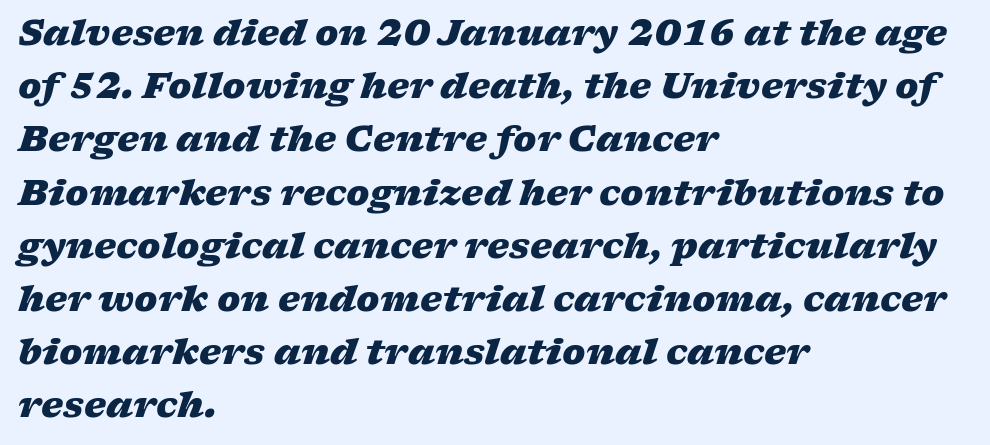
{"italic": "yes", "lean": "right", "slant_degrees": 17, "bold": "yes", "weight": "heavy", "width": "wide", "stroke_contrast": "low", "x_height": "medium", "monospaced": "no", "underline": "no", "align": "left", "line_spacing": "normal", "line_spacing_ratio": 1.52, "letter_spacing": "normal", "letter_spacing_em": 0.0, "glyph_px": 35}
